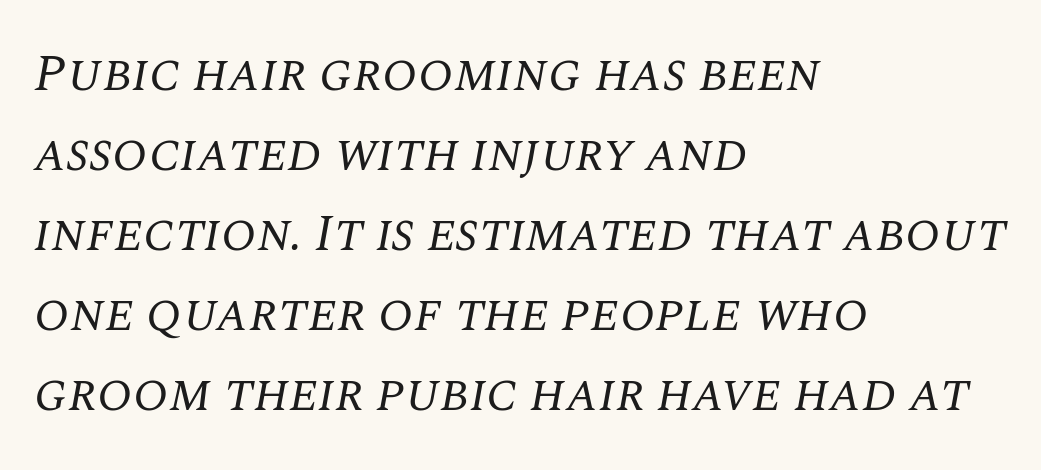
{"serif": "yes", "italic": "yes", "lean": "right", "slant_degrees": 10, "bold": "no", "weight": "regular", "width": "normal", "stroke_contrast": "medium", "x_height": "large", "monospaced": "no", "underline": "no", "align": "left", "line_spacing": "normal", "line_spacing_ratio": 1.54, "letter_spacing": "normal", "letter_spacing_em": 0.0, "glyph_px": 52}
